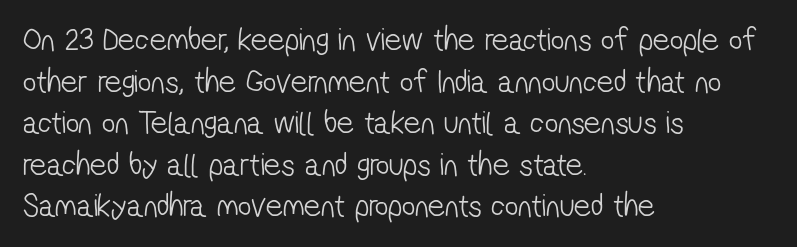
{"serif": "no", "bold": "no", "weight": "light", "width": "condensed", "stroke_contrast": "low", "x_height": "medium", "monospaced": "no", "underline": "no", "align": "left", "line_spacing": "normal", "line_spacing_ratio": 1.26, "letter_spacing": "normal", "letter_spacing_em": 0.0, "glyph_px": 33}
